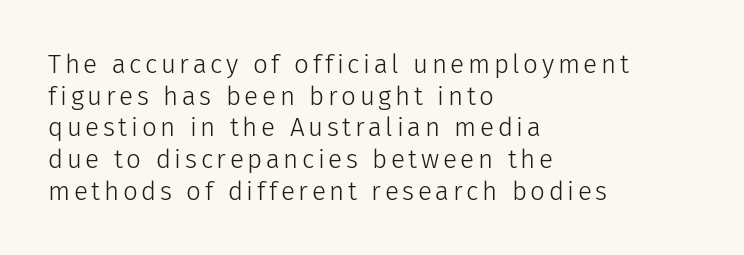
{"italic": "no", "bold": "no", "underline": "no", "align": "left", "line_spacing_ratio": 1.22, "glyph_px": 26}
